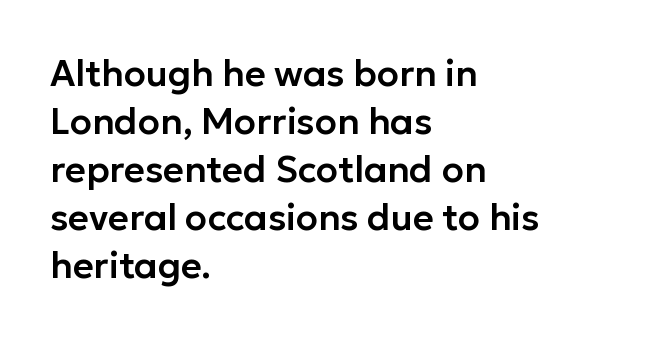
The image shows 36 px sans-serif type, upright; set left-aligned, normal line spacing (1.33x), normal letter spacing, not underlined; low stroke contrast and a medium x-height.
